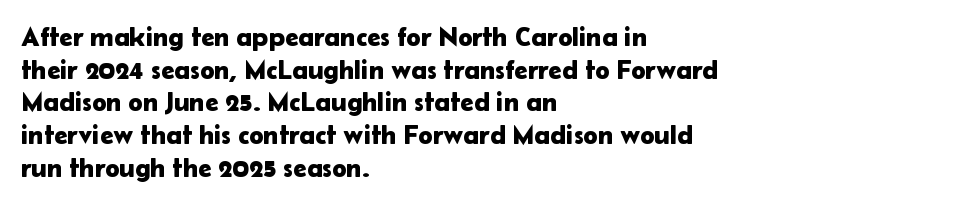
Q: Is the text italic (slanted)? A: No, it is upright.
Q: Is the text underlined? A: No.
Q: How is the paragraph aligned? A: Left-aligned.
Q: Is the spacing between letters normal or unusually wide? A: Normal.
